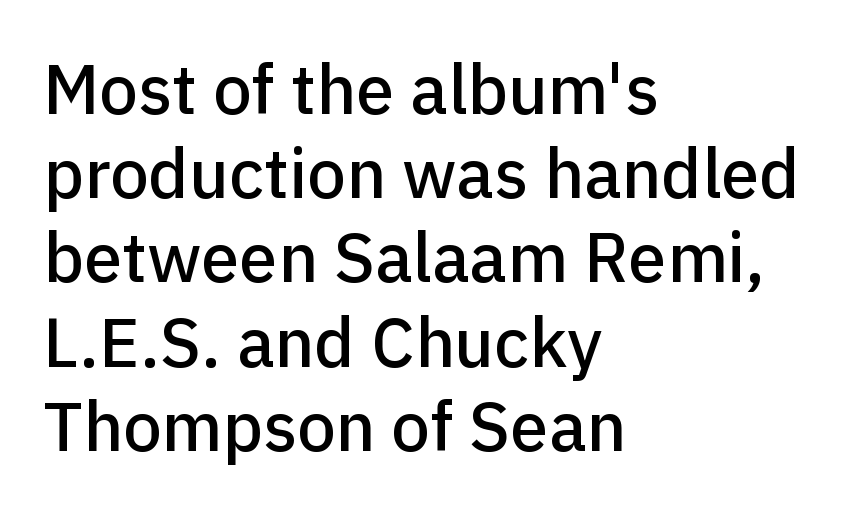
Honestly, there is no underline to notice here at all. Designer's note — italics off, roman on. Glyph-to-glyph distance matches everyday printed text. All the whitespace from short lines collects on the right. A typesetter would call this proportional, since set widths differ per character. Stroke terminals: plain, sans-serif.
